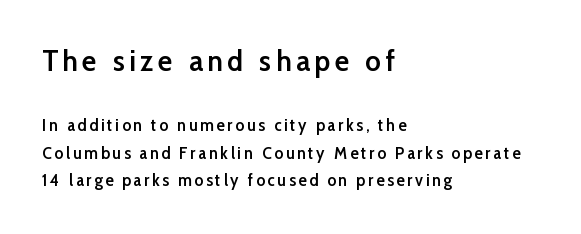
Q: Is the text bold? A: Semi-bold.
Q: Is the text italic (slanted)? A: No, it is upright.
Q: Is the typeface a serif or a sans-serif typeface? A: Sans-serif.
Q: Is the text underlined? A: No.
Q: How is the paragraph aligned? A: Left-aligned.
Q: Is the spacing between lines tight, normal or loose? A: Normal.
Q: Which block of text is set in a larger size, the first (top) or the second (bottom)? A: The first (top) one.
Q: Width (condensed, normal, or wide)? A: Normal.
Q: Stroke contrast? A: Low.
Q: x-height? A: Medium.
Q: Monospaced? A: No.
